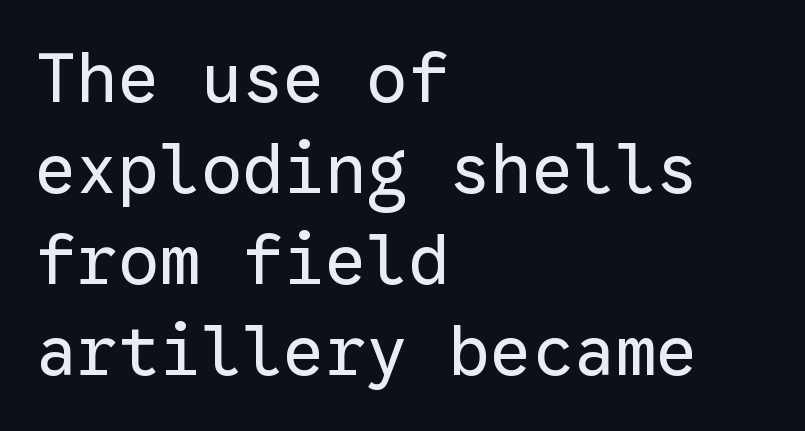
Q: Is the text bold? A: No.
Q: Is the text italic (slanted)? A: No, it is upright.
Q: Is the typeface a serif or a sans-serif typeface? A: Sans-serif.
Q: Is the text underlined? A: No.
Q: How is the paragraph aligned? A: Left-aligned.
Q: Is the spacing between letters normal or unusually wide? A: Normal.
Q: Is the spacing between lines tight, normal or loose? A: Normal.
Q: Width (condensed, normal, or wide)? A: Normal.
Q: Stroke contrast? A: Low.
Q: x-height? A: Medium.
Q: Monospaced? A: Yes.
